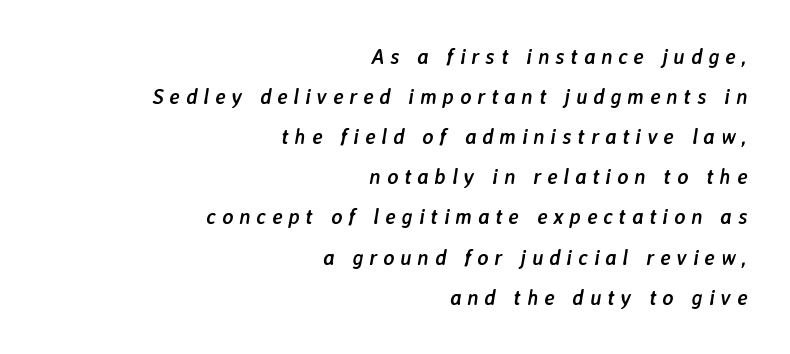
{"italic": "yes", "lean": "right", "slant_degrees": 7, "bold": "yes", "underline": "no", "align": "right", "line_spacing": "loose", "line_spacing_ratio": 1.91, "letter_spacing": "wide", "letter_spacing_em": 0.28, "glyph_px": 21}
